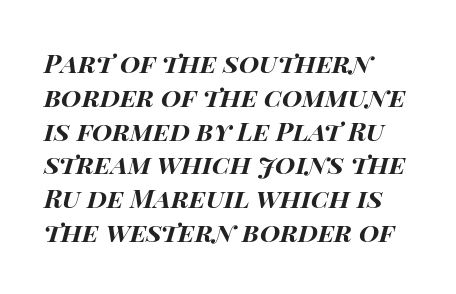
Q: Is the text bold? A: Yes.
Q: Is the text italic (slanted)? A: Yes, it leans right by about 14 degrees.
Q: Is the text underlined? A: No.
Q: How is the paragraph aligned? A: Left-aligned.
Q: Is the spacing between letters normal or unusually wide? A: Normal.
Q: Is the spacing between lines tight, normal or loose? A: Normal.
